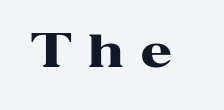
{"serif": "yes", "italic": "no", "bold": "yes", "weight": "heavy", "width": "wide", "stroke_contrast": "high", "x_height": "medium", "monospaced": "no", "underline": "no", "letter_spacing": "wide", "letter_spacing_em": 0.4, "glyph_px": 45}
